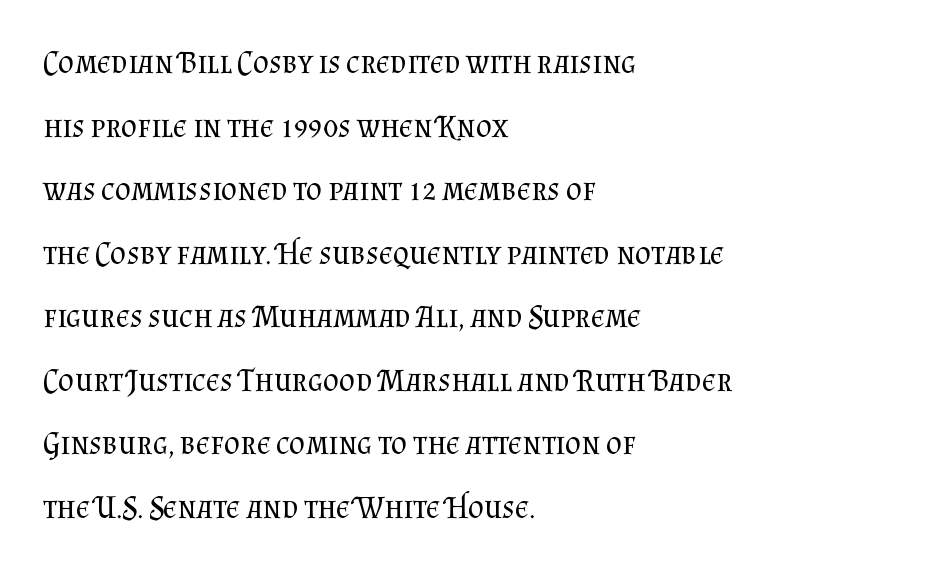
{"serif": "yes", "italic": "no", "bold": "no", "weight": "regular", "width": "normal", "stroke_contrast": "medium", "x_height": "small", "monospaced": "no", "underline": "no", "align": "left", "line_spacing": "loose", "line_spacing_ratio": 2.05, "letter_spacing": "normal", "letter_spacing_em": 0.0, "glyph_px": 31}
